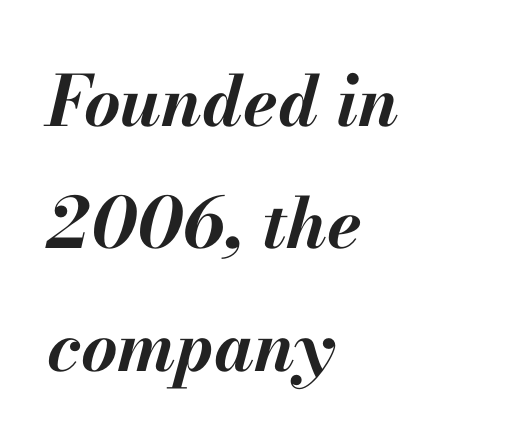
{"italic": "yes", "lean": "right", "slant_degrees": 13, "bold": "yes", "weight": "bold", "width": "normal", "stroke_contrast": "medium", "x_height": "small", "monospaced": "no", "underline": "no", "align": "left", "line_spacing_ratio": 1.75, "letter_spacing": "normal", "letter_spacing_em": 0.0, "glyph_px": 70}
